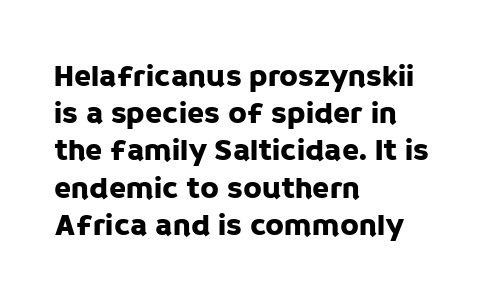
The image shows 31 px sans-serif type, upright; set left-aligned, line spacing 1.2x, normal letter spacing, not underlined; low stroke contrast and a large x-height.
